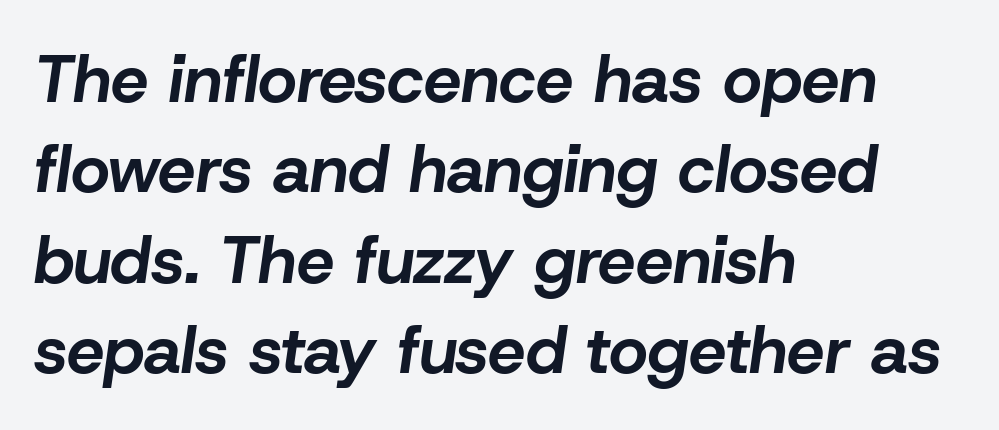
Q: Is the text bold? A: Yes.
Q: Is the text italic (slanted)? A: Yes, it leans right by about 8 degrees.
Q: Is the text underlined? A: No.
Q: How is the paragraph aligned? A: Left-aligned.
Q: Is the spacing between letters normal or unusually wide? A: Normal.
Q: Is the spacing between lines tight, normal or loose? A: Normal.
Q: Width (condensed, normal, or wide)? A: Normal.
Q: Stroke contrast? A: Low.
Q: x-height? A: Medium.
Q: Monospaced? A: No.
